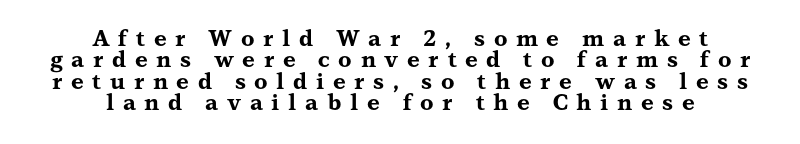
Type without underlining. Short and long lines alike share a common midpoint. This block would grow much taller if given ordinary leading; it's compressed now. The letterforms stand isolated, each surrounded by extra space. In terms of posture, this sample is upright. The sample has been set heavy, in full bold.
